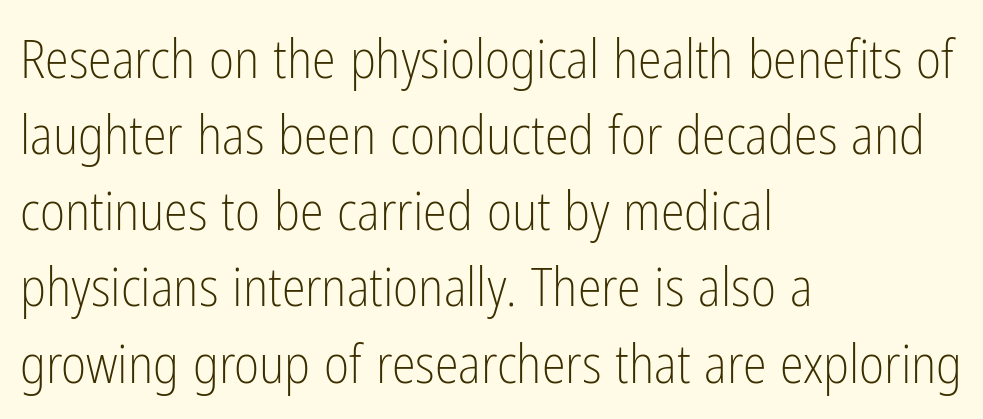
Q: Is the text bold? A: No.
Q: Is the text italic (slanted)? A: No, it is upright.
Q: Is the typeface a serif or a sans-serif typeface? A: Sans-serif.
Q: Is the text underlined? A: No.
Q: How is the paragraph aligned? A: Left-aligned.
Q: Is the spacing between letters normal or unusually wide? A: Normal.
Q: Is the spacing between lines tight, normal or loose? A: Normal.
Q: Width (condensed, normal, or wide)? A: Condensed.
Q: Stroke contrast? A: Low.
Q: x-height? A: Medium.
Q: Monospaced? A: No.
